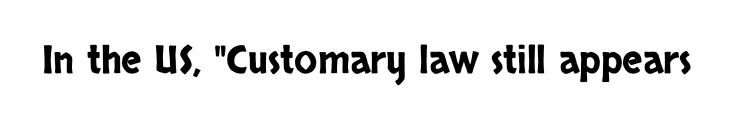
The image shows 38 px condensed sans-serif type, upright; set normal letter spacing, not underlined; low stroke contrast and a large x-height.
